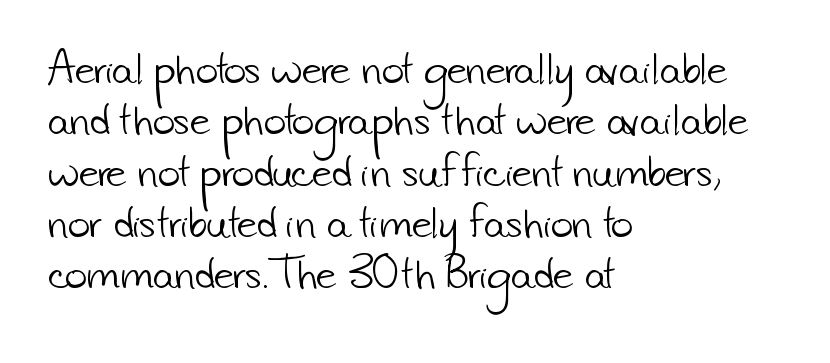
The image shows 38 px light sans-serif type; set left-aligned, normal line spacing (1.35x), normal letter spacing, not underlined; low stroke contrast and a small x-height.
